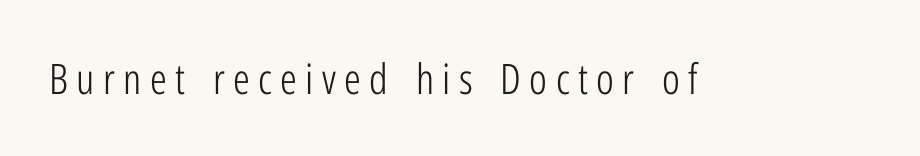
The image shows 42 px light, condensed sans-serif type, upright; set unusually wide letter spacing (+0.2 em), not underlined; low stroke contrast and a medium x-height.
